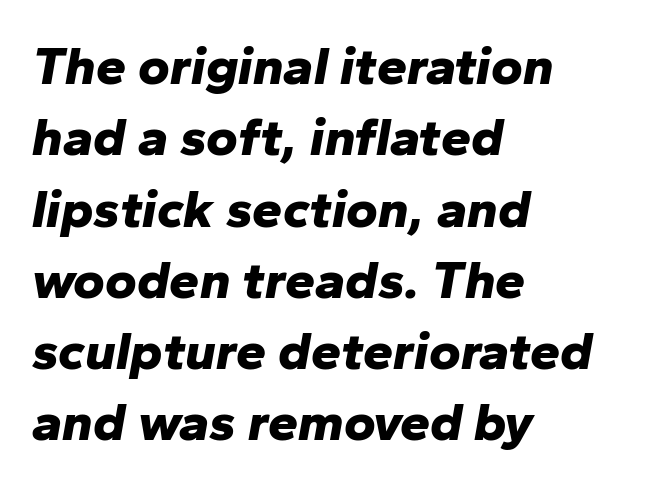
The image shows 54 px bold type, italic (leaning right); set left-aligned, normal line spacing (1.32x), normal letter spacing, not underlined; low stroke contrast and a medium x-height.
